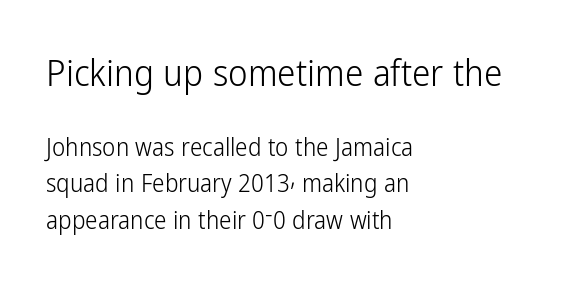
Q: Is the text bold? A: No.
Q: Is the text italic (slanted)? A: No, it is upright.
Q: Is the typeface a serif or a sans-serif typeface? A: Sans-serif.
Q: Is the text underlined? A: No.
Q: How is the paragraph aligned? A: Left-aligned.
Q: Is the spacing between letters normal or unusually wide? A: Normal.
Q: Is the spacing between lines tight, normal or loose? A: Normal.
Q: Which block of text is set in a larger size, the first (top) or the second (bottom)? A: The first (top) one.
Q: Width (condensed, normal, or wide)? A: Condensed.
Q: Stroke contrast? A: Low.
Q: x-height? A: Medium.
Q: Monospaced? A: No.
